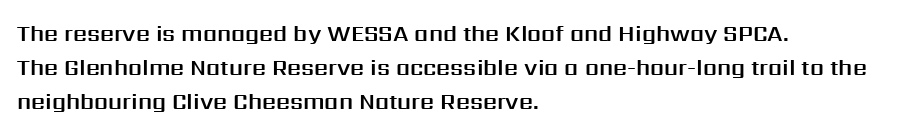
The image shows 22 px text type, upright; set left-aligned, normal line spacing (1.55x), normal letter spacing, not underlined.
